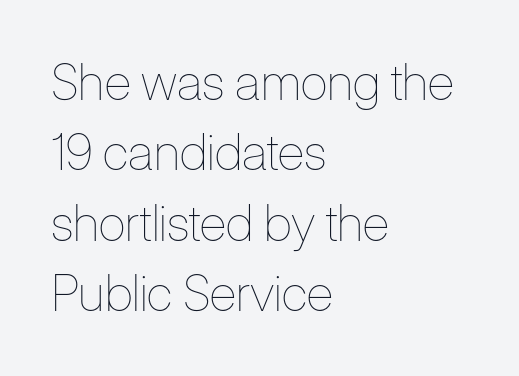
Q: Is the text bold? A: No.
Q: Is the text italic (slanted)? A: No, it is upright.
Q: Is the text underlined? A: No.
Q: How is the paragraph aligned? A: Left-aligned.
Q: Is the spacing between letters normal or unusually wide? A: Normal.
Q: Is the spacing between lines tight, normal or loose? A: Normal.
Q: Width (condensed, normal, or wide)? A: Condensed.
Q: Stroke contrast? A: Low.
Q: x-height? A: Medium.
Q: Monospaced? A: No.
